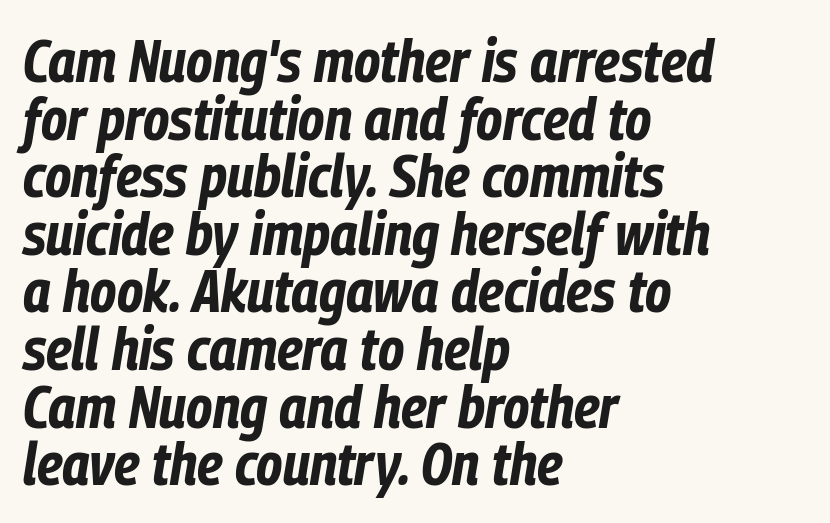
{"italic": "yes", "lean": "right", "slant_degrees": 9, "bold": "yes", "weight": "bold", "width": "condensed", "stroke_contrast": "low", "x_height": "medium", "monospaced": "no", "underline": "no", "align": "left", "line_spacing": "tight", "line_spacing_ratio": 0.96, "letter_spacing": "normal", "letter_spacing_em": 0.0, "glyph_px": 60}
